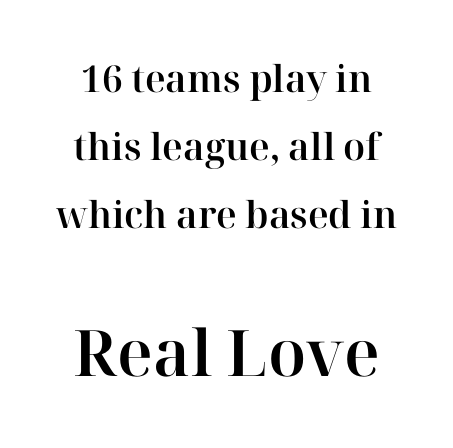
Does the bottom block carry the larger type? Yes, it does. The characters display serif detailing at their extremities. The typography opts for an upright posture over an oblique one. Think of a printed novel: that variable character pitch is what you see here. This sample uses plain, unmodified letter spacing.
